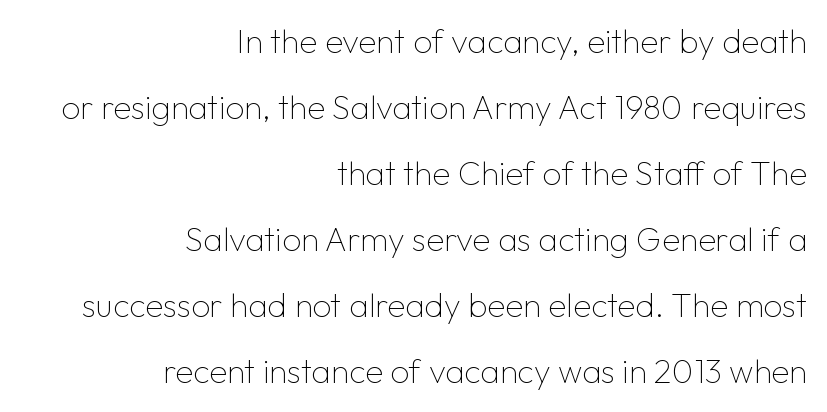
{"serif": "no", "italic": "no", "bold": "no", "weight": "thin", "width": "normal", "stroke_contrast": "low", "x_height": "medium", "monospaced": "no", "underline": "no", "align": "right", "line_spacing": "loose", "line_spacing_ratio": 2.0, "letter_spacing": "normal", "letter_spacing_em": 0.0, "glyph_px": 33}
